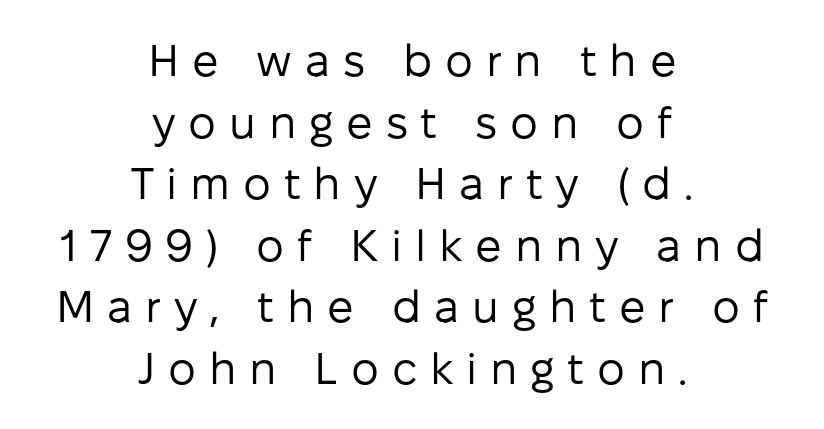
{"serif": "no", "italic": "no", "bold": "no", "weight": "regular", "width": "normal", "stroke_contrast": "low", "x_height": "medium", "monospaced": "no", "underline": "no", "align": "center", "line_spacing": "normal", "line_spacing_ratio": 1.4, "letter_spacing": "wide", "letter_spacing_em": 0.29, "glyph_px": 44}
